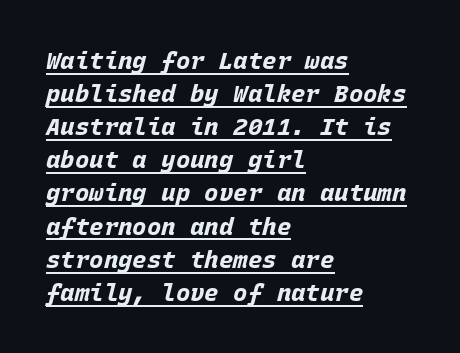
{"italic": "yes", "lean": "right", "slant_degrees": 15, "bold": "yes", "underline": "yes", "align": "left", "line_spacing": "normal", "line_spacing_ratio": 1.38, "letter_spacing": "normal", "letter_spacing_em": 0.0, "glyph_px": 24}
